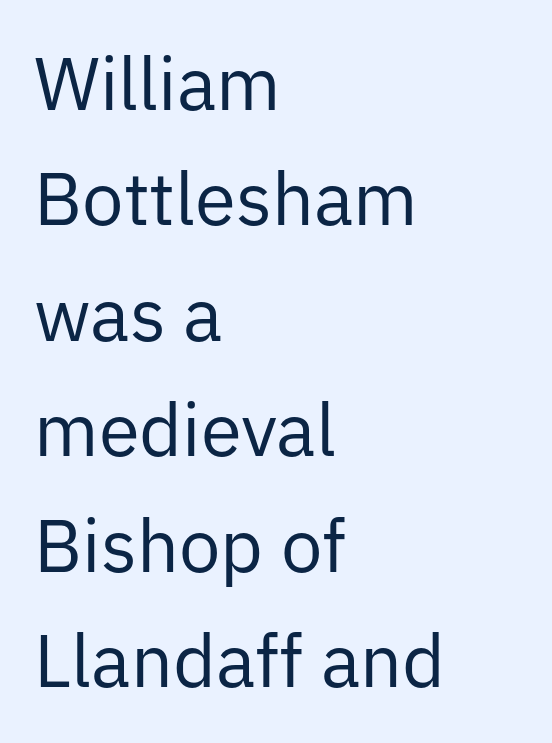
Q: Is the text bold? A: No.
Q: Is the text italic (slanted)? A: No, it is upright.
Q: Is the typeface a serif or a sans-serif typeface? A: Sans-serif.
Q: Is the text underlined? A: No.
Q: How is the paragraph aligned? A: Left-aligned.
Q: Is the spacing between letters normal or unusually wide? A: Normal.
Q: Is the spacing between lines tight, normal or loose? A: Normal.
Q: Width (condensed, normal, or wide)? A: Normal.
Q: Stroke contrast? A: Low.
Q: x-height? A: Medium.
Q: Monospaced? A: No.
